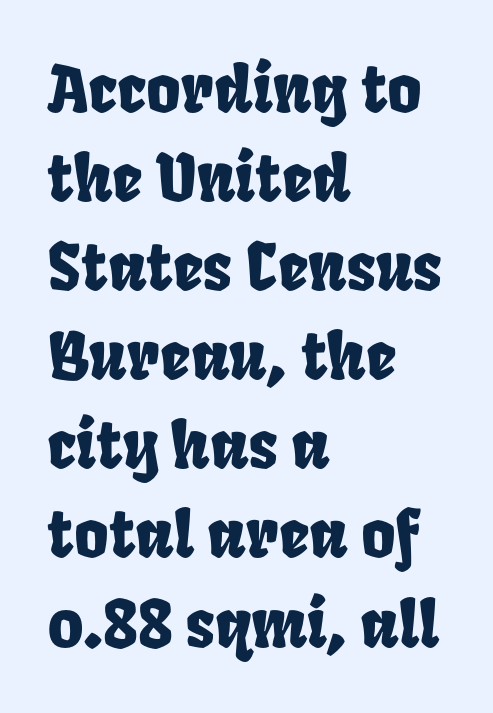
Where is the straight margin? On the left. The vertical gap from one line to the next is medium. The letters advance in unequal steps, a hallmark of proportional type. A bare baseline throughout the passage. The tracking reads as untouched default to a designer's eye.
